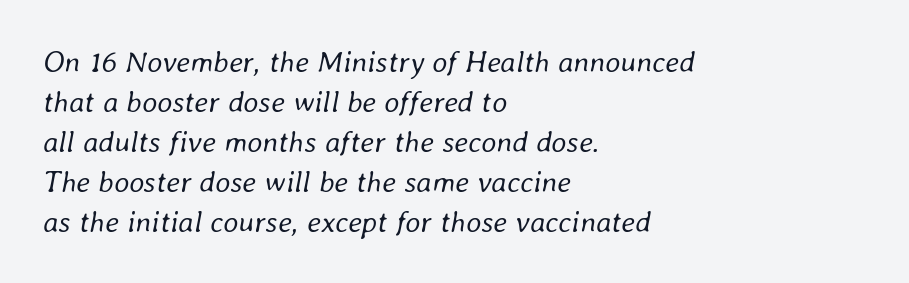
{"italic": "yes", "lean": "right", "slant_degrees": 8, "bold": "no", "weight": "regular", "width": "normal", "stroke_contrast": "low", "x_height": "medium", "monospaced": "no", "underline": "no", "align": "left", "line_spacing": "normal", "line_spacing_ratio": 1.33, "letter_spacing": "normal", "letter_spacing_em": 0.0, "glyph_px": 30}
